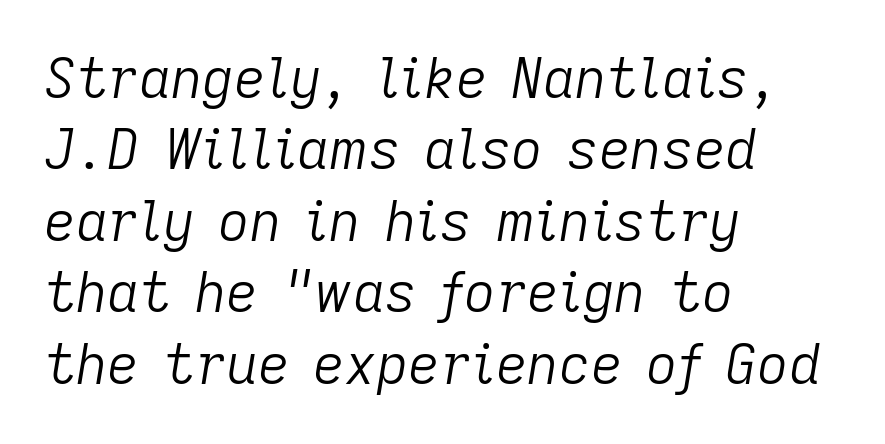
The image shows 55 px light type, italic (leaning right); set left-aligned, normal line spacing (1.3x), normal letter spacing, not underlined; low stroke contrast and a medium x-height.
